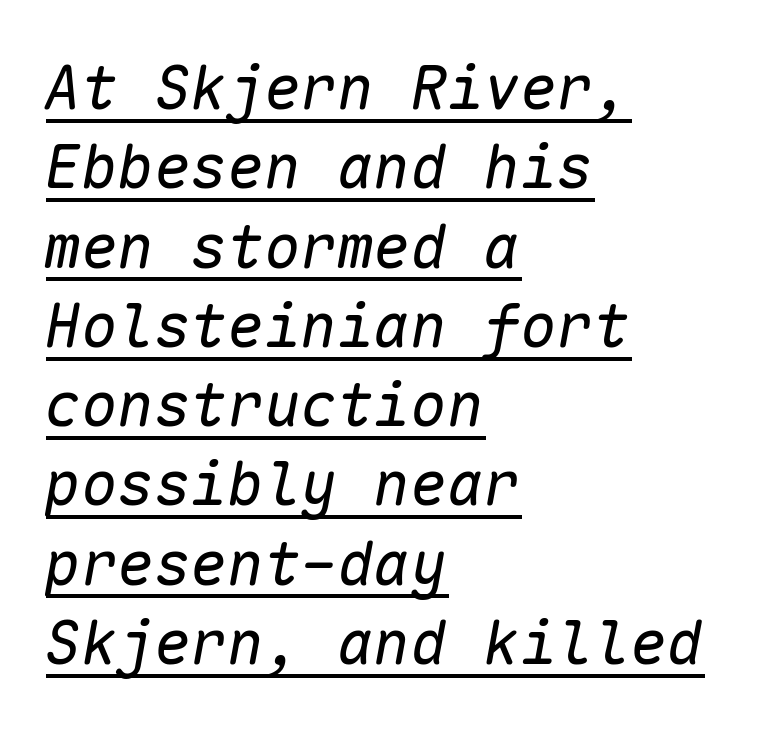
The image shows 61 px regular-weight type, italic (leaning right), monospaced; set left-aligned, normal line spacing (1.3x), normal letter spacing, underlined; low stroke contrast and a medium x-height.
